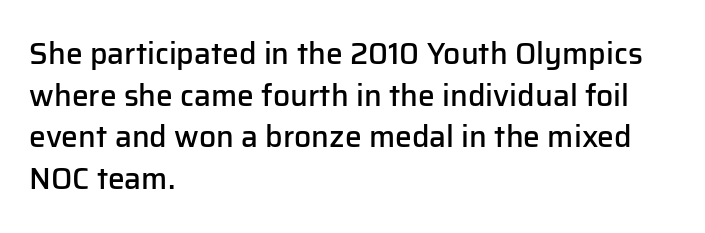
Look at the bottom of the vertical strokes: they stop flat, with no serifs. Summary of vertical rhythm: regular, with standard interline spacing. The axis of the letterforms is exactly vertical. Note the varied advance widths — an 'i' is clearly narrower than an 'm'.
